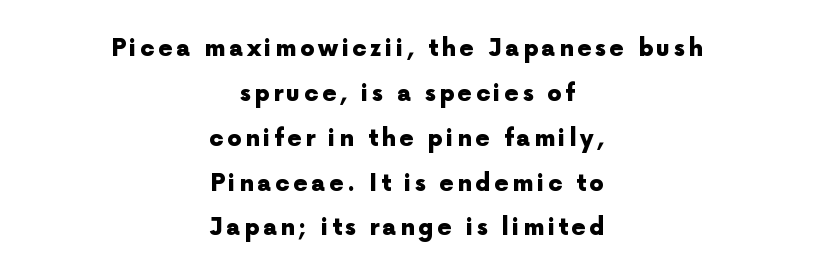
The specimen omits any rule beneath the text block's lines. Quick note: not italic, upright. The glyphs have the mass of a bold cut. Caption: multi-line text, centered on the measure.
